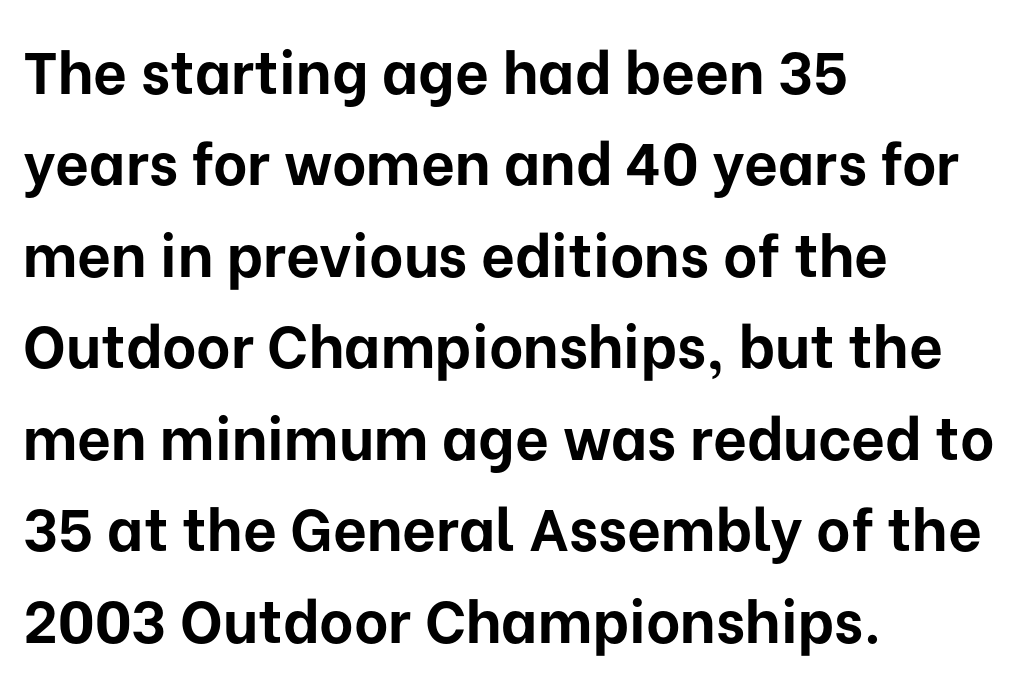
Q: Is the text bold? A: Yes.
Q: Is the text italic (slanted)? A: No, it is upright.
Q: Is the typeface a serif or a sans-serif typeface? A: Sans-serif.
Q: Is the text underlined? A: No.
Q: How is the paragraph aligned? A: Left-aligned.
Q: Is the spacing between letters normal or unusually wide? A: Normal.
Q: Is the spacing between lines tight, normal or loose? A: Normal.
Q: Width (condensed, normal, or wide)? A: Normal.
Q: Stroke contrast? A: Low.
Q: x-height? A: Medium.
Q: Monospaced? A: No.
